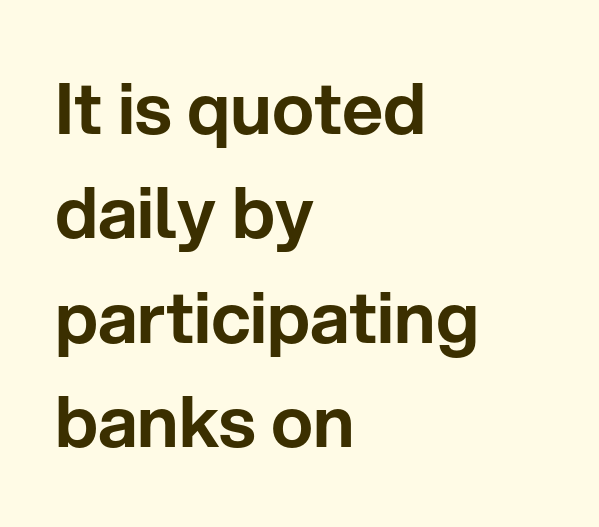
Q: Is the text italic (slanted)? A: No, it is upright.
Q: Is the typeface a serif or a sans-serif typeface? A: Sans-serif.
Q: Is the text underlined? A: No.
Q: How is the paragraph aligned? A: Left-aligned.
Q: Is the spacing between letters normal or unusually wide? A: Normal.
Q: Is the spacing between lines tight, normal or loose? A: Normal.
Q: Width (condensed, normal, or wide)? A: Normal.
Q: Stroke contrast? A: Low.
Q: x-height? A: Medium.
Q: Monospaced? A: No.
